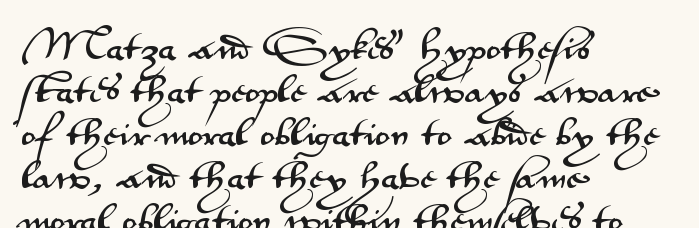
Q: Is the text italic (slanted)? A: Yes.
Q: Is the typeface a serif or a sans-serif typeface? A: Sans-serif.
Q: Is the text underlined? A: No.
Q: How is the paragraph aligned? A: Left-aligned.
Q: Is the spacing between letters normal or unusually wide? A: Normal.
Q: Is the spacing between lines tight, normal or loose? A: Normal.
Q: Width (condensed, normal, or wide)? A: Wide.
Q: Stroke contrast? A: Medium.
Q: x-height? A: Small.
Q: Monospaced? A: No.
